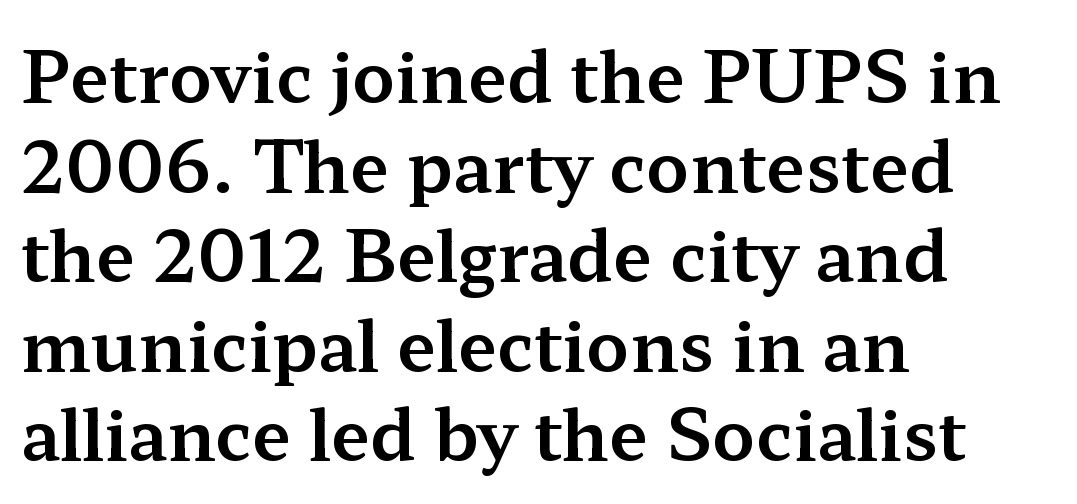
Q: Is the text italic (slanted)? A: No, it is upright.
Q: Is the typeface a serif or a sans-serif typeface? A: Serif.
Q: Is the text underlined? A: No.
Q: How is the paragraph aligned? A: Left-aligned.
Q: Is the spacing between letters normal or unusually wide? A: Normal.
Q: Is the spacing between lines tight, normal or loose? A: Normal.
Q: Width (condensed, normal, or wide)? A: Wide.
Q: Stroke contrast? A: Medium.
Q: x-height? A: Medium.
Q: Monospaced? A: No.
